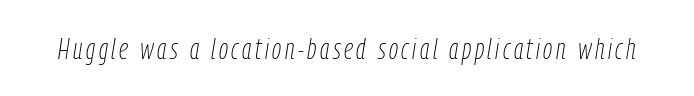
Q: Is the text bold? A: No.
Q: Is the text italic (slanted)? A: Yes, it leans right by about 9 degrees.
Q: Is the text underlined? A: No.
Q: Width (condensed, normal, or wide)? A: Condensed.
Q: Stroke contrast? A: Low.
Q: x-height? A: Medium.
Q: Monospaced? A: No.
